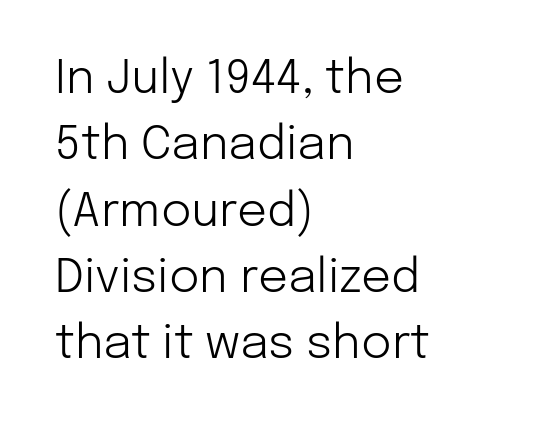
The image shows 47 px light sans-serif type, upright; set left-aligned, normal line spacing (1.41x), normal letter spacing, not underlined; low stroke contrast and a medium x-height.
